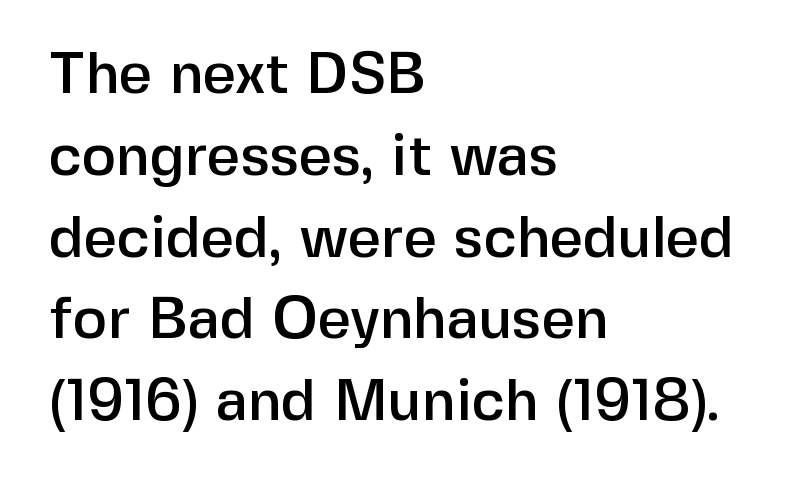
The image shows 58 px sans-serif type, upright; set left-aligned, normal line spacing (1.41x), normal letter spacing, not underlined; low stroke contrast and a medium x-height.
